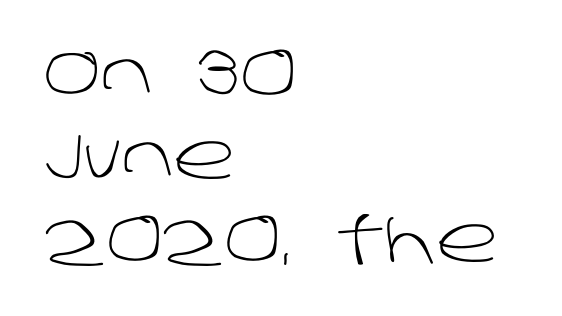
These lines keep a tight, regular rhythm from letter to letter. The line-height multiplier appears to be the usual default. This reads as an unemphasized weight, regular at the heaviest. Here the designer chose a conventional face with non-uniform glyph widths. A sans-serif font was chosen for this passage.
